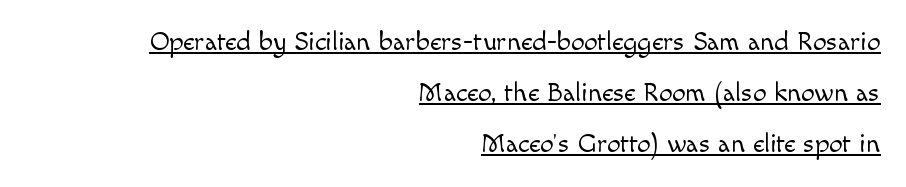
The image shows 27 px text type, upright; set right-aligned, line spacing 1.89x, normal letter spacing, underlined.
